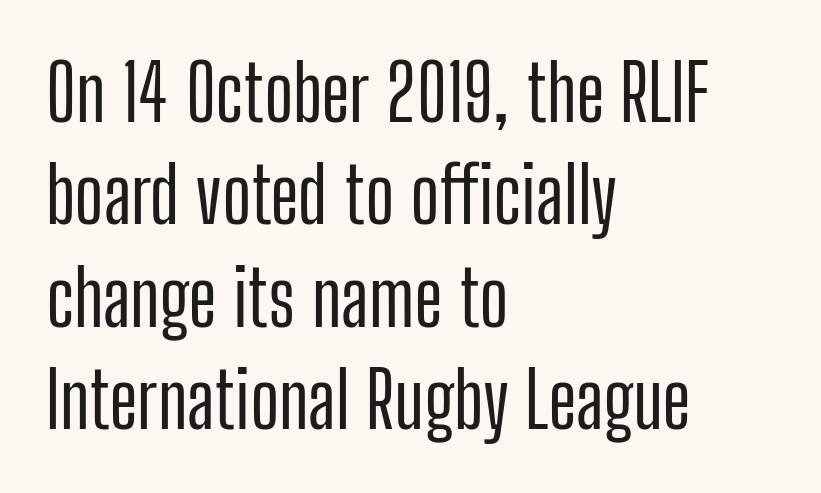
The image shows 77 px condensed sans-serif type, upright; set left-aligned, normal line spacing (1.33x), normal letter spacing, not underlined; low stroke contrast and a medium x-height.
